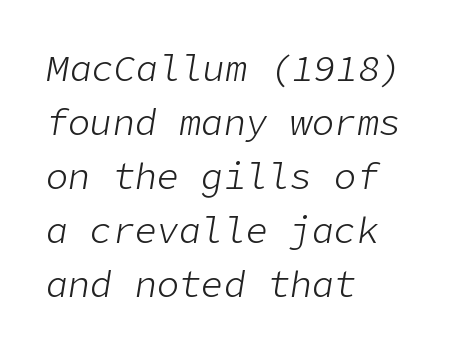
{"italic": "yes", "lean": "right", "slant_degrees": 9, "bold": "no", "weight": "light", "width": "normal", "stroke_contrast": "low", "x_height": "medium", "underline": "no", "align": "left", "line_spacing": "normal", "line_spacing_ratio": 1.46, "letter_spacing": "normal", "letter_spacing_em": 0.0, "glyph_px": 37}
